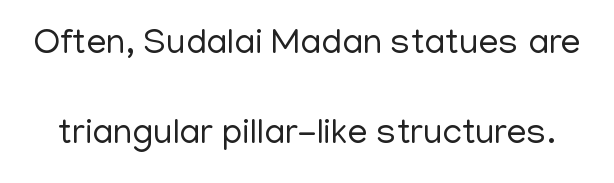
Q: Is the text bold? A: No.
Q: Is the text italic (slanted)? A: No, it is upright.
Q: Is the typeface a serif or a sans-serif typeface? A: Sans-serif.
Q: Is the text underlined? A: No.
Q: Is the spacing between letters normal or unusually wide? A: Normal.
Q: Is the spacing between lines tight, normal or loose? A: Loose.
Q: Width (condensed, normal, or wide)? A: Normal.
Q: Stroke contrast? A: Low.
Q: x-height? A: Medium.
Q: Monospaced? A: No.
